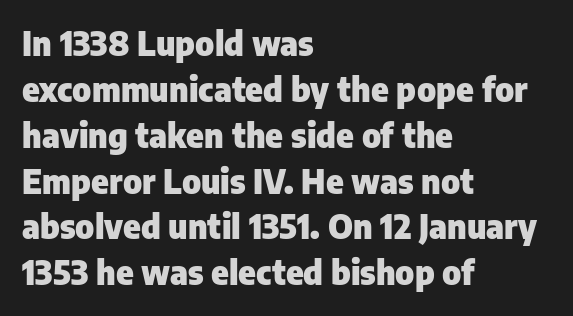
The image shows 33 px heavy sans-serif type, upright; set left-aligned, normal line spacing (1.39x), normal letter spacing, not underlined; low stroke contrast and a medium x-height.
